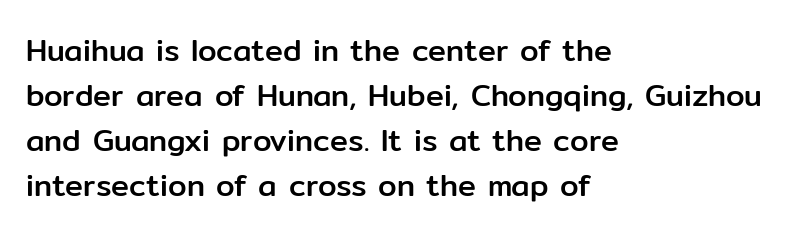
{"serif": "no", "italic": "no", "width": "normal", "stroke_contrast": "low", "x_height": "medium", "monospaced": "no", "underline": "no", "align": "left", "line_spacing": "normal", "line_spacing_ratio": 1.5, "letter_spacing": "normal", "letter_spacing_em": 0.0, "glyph_px": 30}
